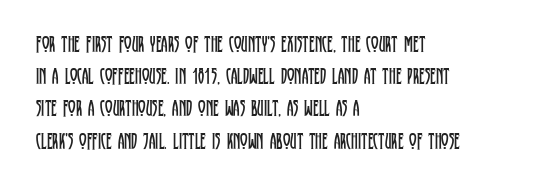
{"italic": "no", "bold": "no", "underline": "no", "align": "left", "line_spacing": "normal", "line_spacing_ratio": 1.4, "letter_spacing": "normal", "letter_spacing_em": 0.0, "glyph_px": 23}
